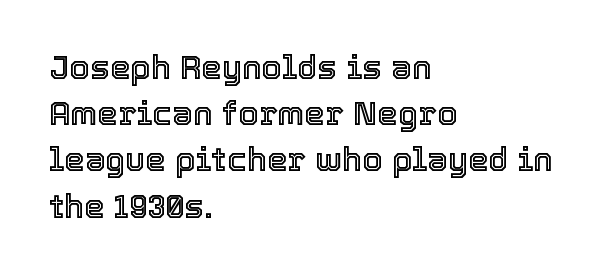
The image shows 33 px text type, upright; set left-aligned, normal line spacing (1.4x), normal letter spacing, not underlined; a medium x-height.
